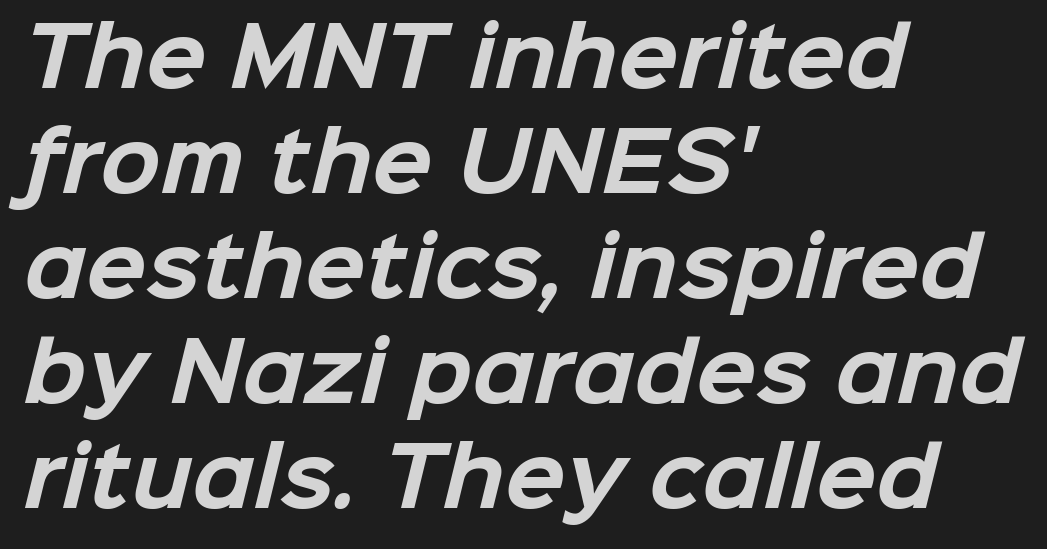
Q: Is the text bold? A: Yes.
Q: Is the typeface a serif or a sans-serif typeface? A: Sans-serif.
Q: Is the text underlined? A: No.
Q: How is the paragraph aligned? A: Left-aligned.
Q: Is the spacing between letters normal or unusually wide? A: Normal.
Q: Is the spacing between lines tight, normal or loose? A: Normal.
Q: Width (condensed, normal, or wide)? A: Normal.
Q: Stroke contrast? A: Low.
Q: x-height? A: Medium.
Q: Monospaced? A: No.
